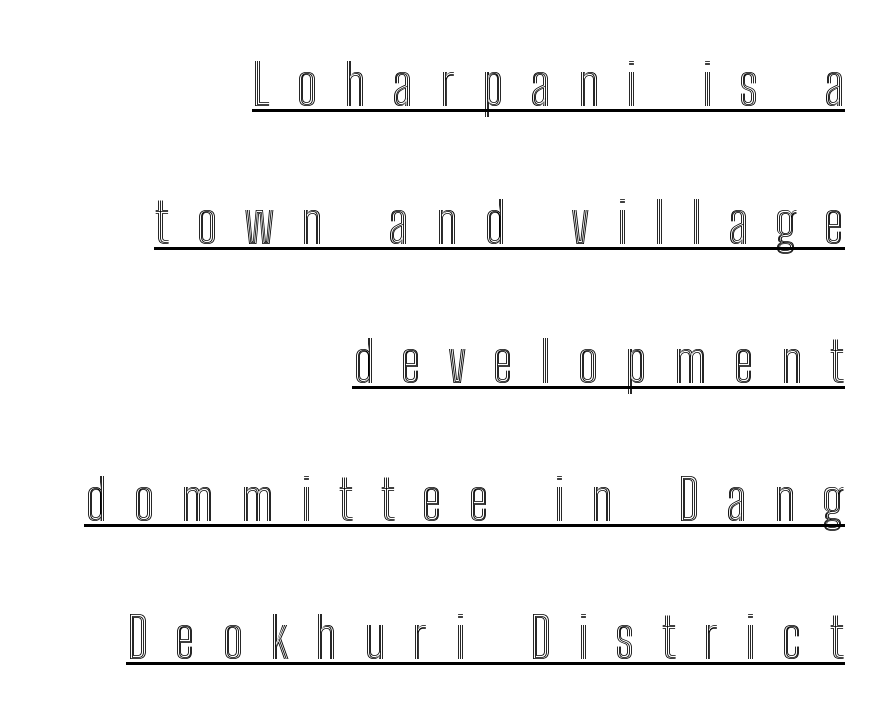
The image shows 56 px condensed type, upright; set right-aligned, loose line spacing (2.47x), unusually wide letter spacing (+0.48 em), underlined; a medium x-height.
